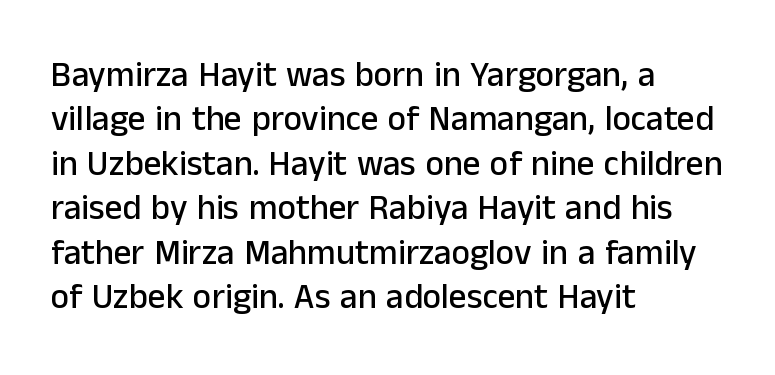
{"serif": "no", "italic": "no", "width": "normal", "stroke_contrast": "low", "x_height": "medium", "monospaced": "no", "underline": "no", "align": "left", "line_spacing": "normal", "line_spacing_ratio": 1.27, "letter_spacing": "normal", "letter_spacing_em": 0.0, "glyph_px": 35}
